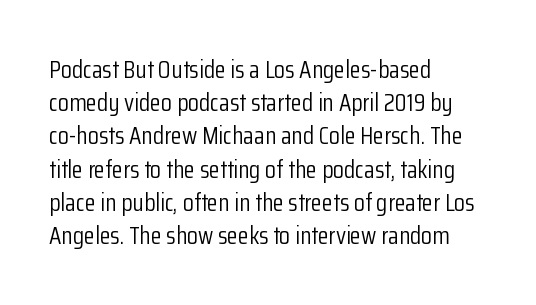
Q: Is the text bold? A: No.
Q: Is the text italic (slanted)? A: No, it is upright.
Q: Is the text underlined? A: No.
Q: How is the paragraph aligned? A: Left-aligned.
Q: Is the spacing between letters normal or unusually wide? A: Normal.
Q: Is the spacing between lines tight, normal or loose? A: Normal.
